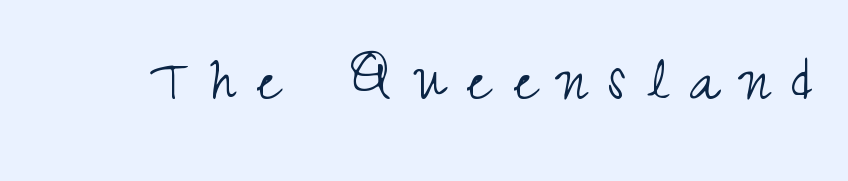
The rendering shows plain stroke endings on the letterforms — a sans-serif design. No extra ink here — the face is not bold. Check the space under the baseline: it is left empty. A typesetter would call this proportional, since set widths differ per character.
